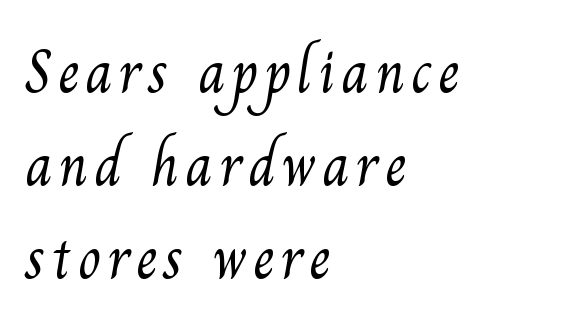
This rendering features lettering with no underline. Spacing verdict: proportional, widths tailored to each character. The lines are quadded left. The text was rendered using a seriffed face with decorative stroke endings.
